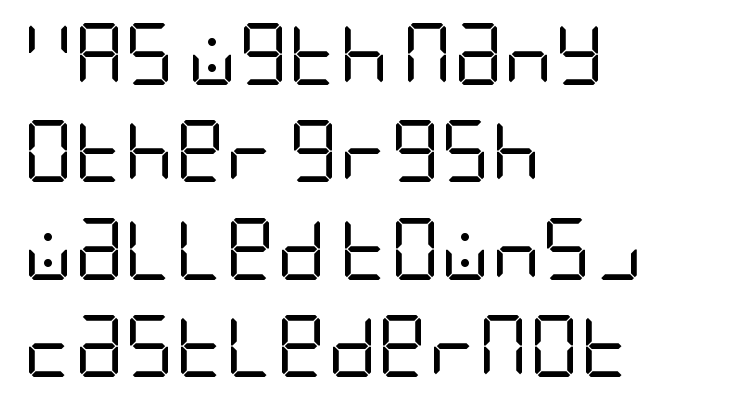
{"serif": "no", "italic": "no", "bold": "no", "weight": "regular", "width": "condensed", "stroke_contrast": "low", "x_height": "large", "underline": "no", "align": "left", "line_spacing": "normal", "line_spacing_ratio": 1.57, "letter_spacing": "normal", "letter_spacing_em": 0.0, "glyph_px": 62}
